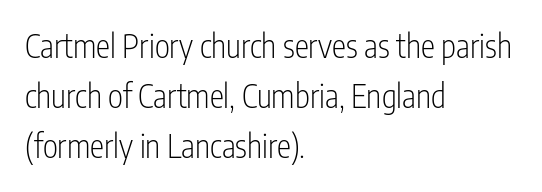
The lettering holds an erect, upright posture throughout. No extra tracking has been applied to these lines. The passage shown stacks its lines at a standard gap. The letters advance in unequal steps, a hallmark of proportional type. The specimen omits any rule beneath the text block's lines.
